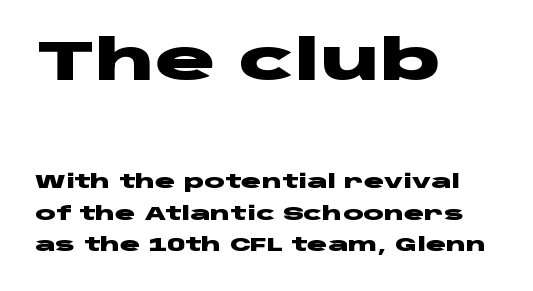
Q: Is the text bold? A: Yes.
Q: Is the text italic (slanted)? A: No, it is upright.
Q: Is the typeface a serif or a sans-serif typeface? A: Sans-serif.
Q: Is the text underlined? A: No.
Q: How is the paragraph aligned? A: Left-aligned.
Q: Is the spacing between letters normal or unusually wide? A: Normal.
Q: Is the spacing between lines tight, normal or loose? A: Normal.
Q: Which block of text is set in a larger size, the first (top) or the second (bottom)? A: The first (top) one.
Q: Width (condensed, normal, or wide)? A: Wide.
Q: Stroke contrast? A: Low.
Q: x-height? A: Large.
Q: Monospaced? A: No.
